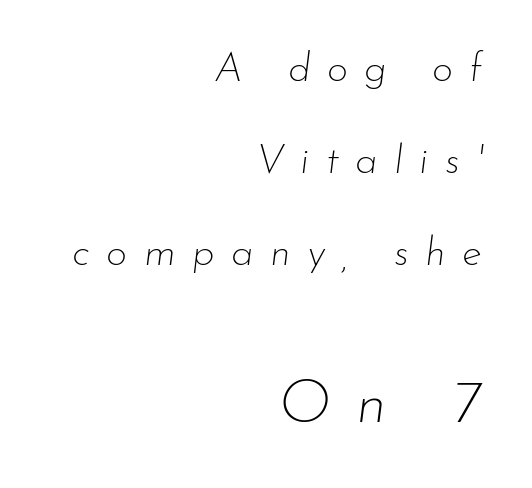
The image shows 61 px thin type, italic (leaning right); set right-aligned, loose line spacing (2.25x), unusually wide letter spacing (+0.4 em), not underlined; the second (bottom) block is 1.49x larger; low stroke contrast and a small x-height.
